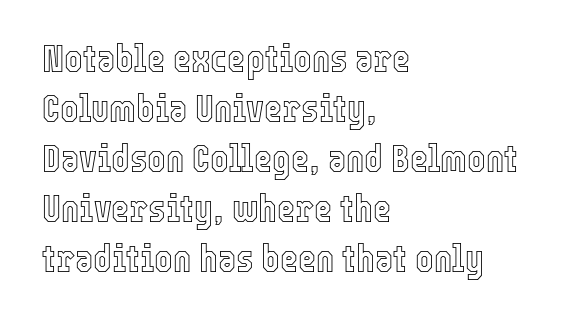
The image shows 39 px condensed type, upright; set left-aligned, normal line spacing (1.28x), normal letter spacing, not underlined; a medium x-height.
